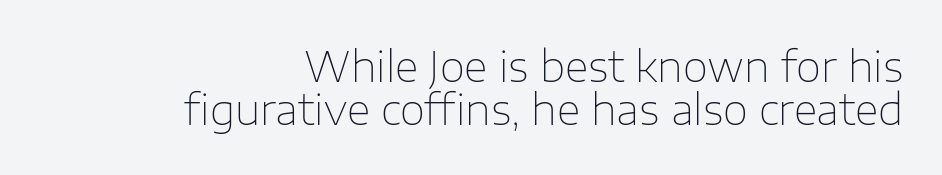
The image shows 41 px thin sans-serif type, upright; set right-aligned, tight line spacing (1.06x), normal letter spacing, not underlined; low stroke contrast and a medium x-height.
